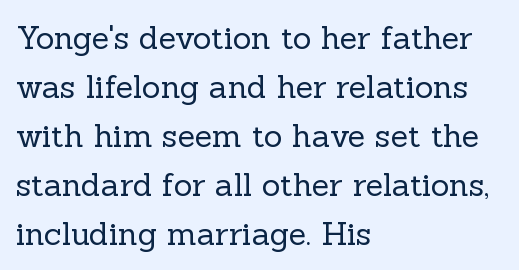
Q: Is the text bold? A: No.
Q: Is the text italic (slanted)? A: No, it is upright.
Q: Is the typeface a serif or a sans-serif typeface? A: Serif.
Q: Is the text underlined? A: No.
Q: How is the paragraph aligned? A: Left-aligned.
Q: Is the spacing between letters normal or unusually wide? A: Normal.
Q: Is the spacing between lines tight, normal or loose? A: Normal.
Q: Width (condensed, normal, or wide)? A: Normal.
Q: x-height? A: Medium.
Q: Monospaced? A: No.
